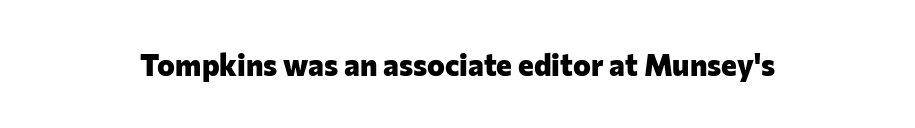
{"serif": "no", "italic": "no", "bold": "yes", "weight": "heavy", "width": "normal", "stroke_contrast": "low", "x_height": "medium", "monospaced": "no", "underline": "no", "letter_spacing": "normal", "letter_spacing_em": 0.0, "glyph_px": 30}
